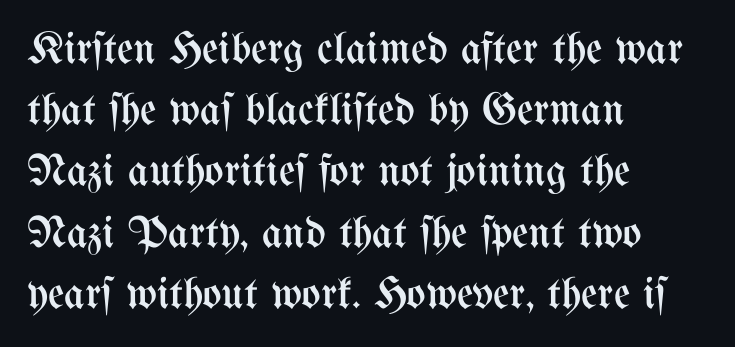
The image shows 45 px regular-weight, condensed type, upright; set left-aligned, normal line spacing (1.36x), normal letter spacing, not underlined; medium stroke contrast and a medium x-height.
